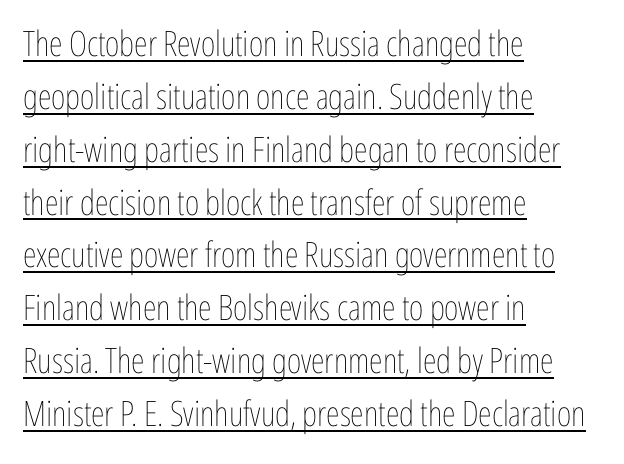
The image shows 35 px thin, condensed type, upright; set left-aligned, normal line spacing (1.51x), normal letter spacing, underlined; low stroke contrast and a medium x-height.
